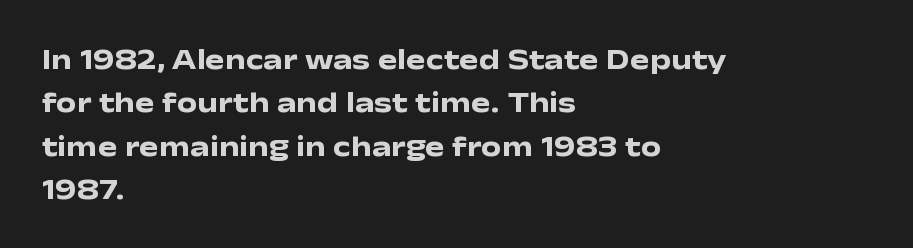
Q: Is the text bold? A: Yes.
Q: Is the text italic (slanted)? A: No, it is upright.
Q: Is the typeface a serif or a sans-serif typeface? A: Sans-serif.
Q: Is the text underlined? A: No.
Q: How is the paragraph aligned? A: Left-aligned.
Q: Is the spacing between letters normal or unusually wide? A: Normal.
Q: Is the spacing between lines tight, normal or loose? A: Normal.
Q: Width (condensed, normal, or wide)? A: Wide.
Q: Stroke contrast? A: Low.
Q: x-height? A: Medium.
Q: Monospaced? A: No.
